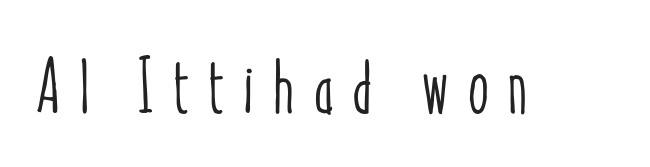
The passage shown is not underscored anywhere. This sample uses an upright cut, with every glyph sitting square on the baseline. The letters advance in unequal steps, a hallmark of proportional type. These lines have a slow, spaced-out rhythm from letter to letter.
